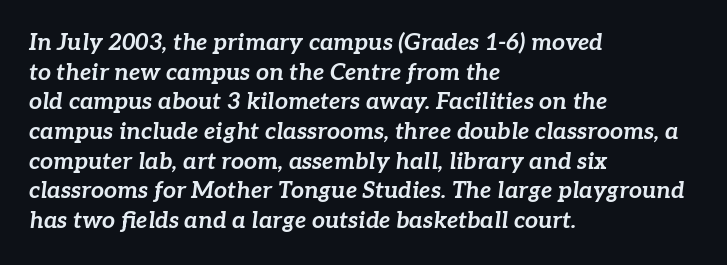
{"italic": "yes", "lean": "right", "slant_degrees": 7, "bold": "yes", "underline": "no", "align": "left", "line_spacing": "normal", "line_spacing_ratio": 1.29, "letter_spacing": "normal", "letter_spacing_em": 0.0, "glyph_px": 23}
